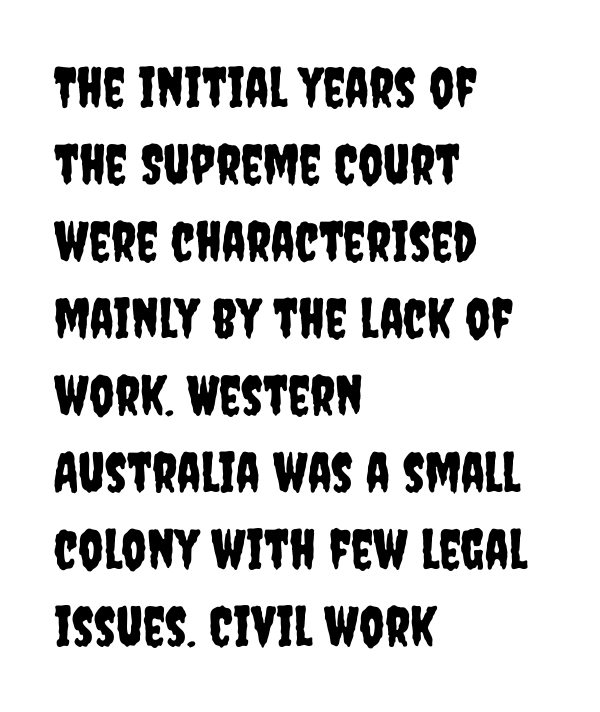
Q: Is the text italic (slanted)? A: No, it is upright.
Q: Is the typeface a serif or a sans-serif typeface? A: Sans-serif.
Q: Is the text underlined? A: No.
Q: How is the paragraph aligned? A: Left-aligned.
Q: Is the spacing between letters normal or unusually wide? A: Normal.
Q: Is the spacing between lines tight, normal or loose? A: Normal.
Q: Width (condensed, normal, or wide)? A: Condensed.
Q: Stroke contrast? A: Low.
Q: x-height? A: Large.
Q: Monospaced? A: No.
